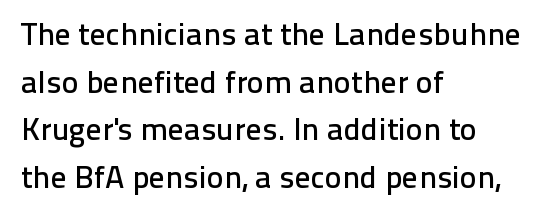
Ascenders rise straight up at ninety degrees. Horizontally, the lines are justified to the leading edge only. Interline gaps are of average width in this sample. Rule under the text: the space is simply empty. Nothing sits at the stroke ends, so this counts as sans-serif.
